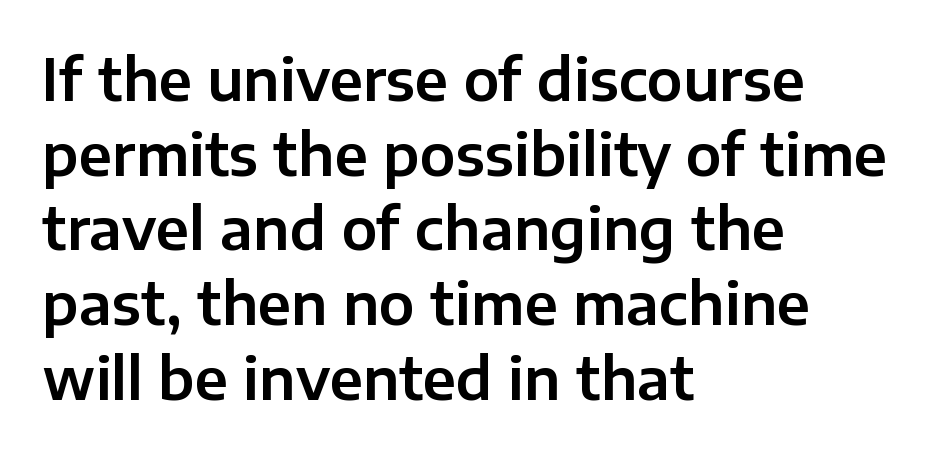
Where is the straight margin? On the left. Just letters on the line, the space beneath them empty. A typesetter would call this proportional, since set widths differ per character. Default kerning and tracking; the words read as compact shapes.
